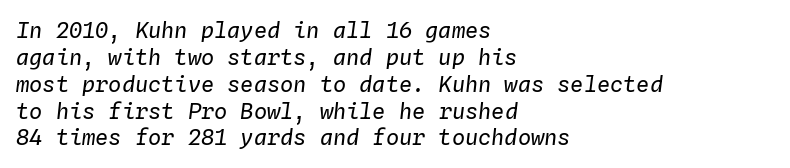
{"italic": "yes", "lean": "right", "slant_degrees": 4, "bold": "no", "underline": "no", "align": "left", "line_spacing_ratio": 1.22, "letter_spacing": "normal", "letter_spacing_em": 0.0, "glyph_px": 22}
